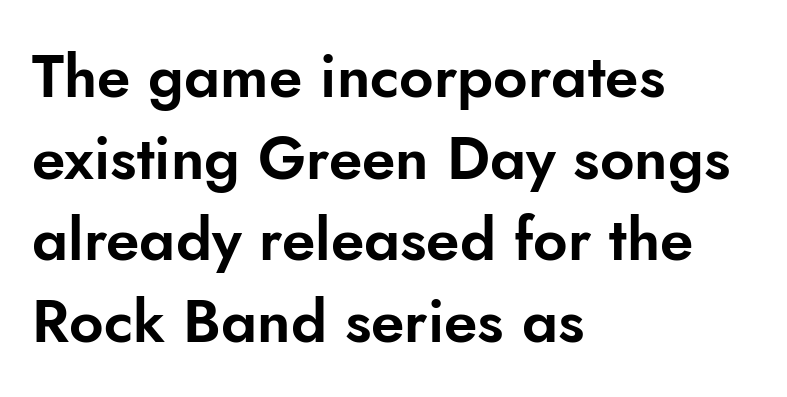
Character widths vary here, with narrow letters taking less room than wide ones. If you drew a ruler down the left edge, every line would touch it. The leading is moderate, giving the passage an even texture. Check where the strokes stop: nothing finishes them off — pure sans. Each row of text sits above clean, open space.
